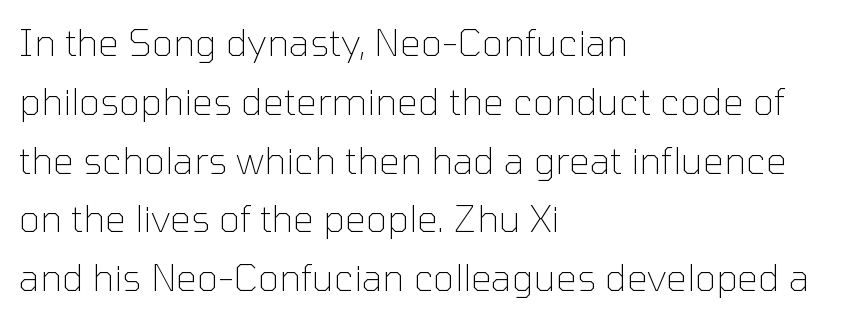
Quick note: interline space is typical. Underline: absent. Nope, no serifs anywhere on these letters. Teacher's note: observe the even left margin — that is flush-left alignment. Proportional: the letters do not fall into vertical columns.
